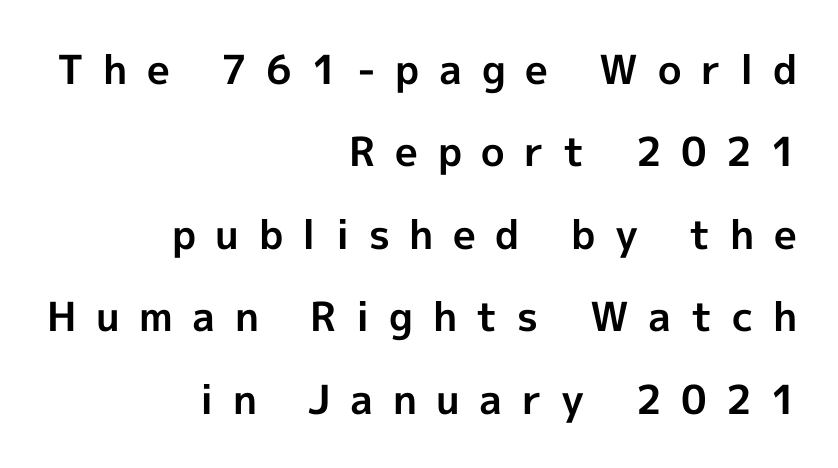
{"serif": "no", "italic": "no", "bold": "yes", "weight": "bold", "width": "normal", "x_height": "medium", "monospaced": "no", "underline": "no", "align": "right", "line_spacing": "loose", "line_spacing_ratio": 2.06, "letter_spacing": "wide", "letter_spacing_em": 0.49, "glyph_px": 40}
